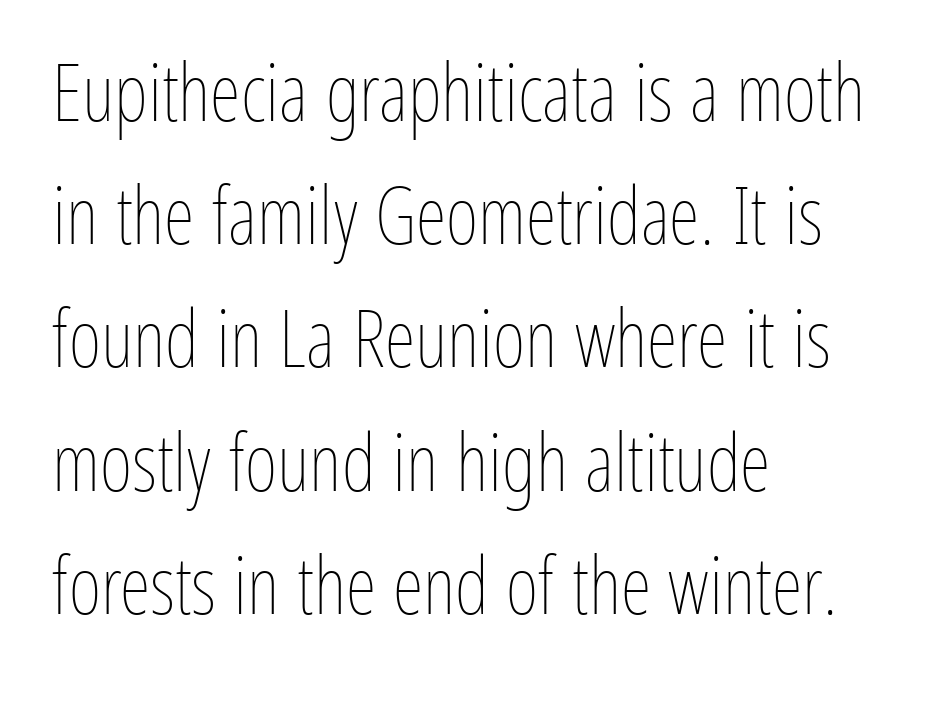
The image shows 79 px thin, condensed type, upright; set left-aligned, normal line spacing (1.56x), normal letter spacing, not underlined; low stroke contrast and a medium x-height.
